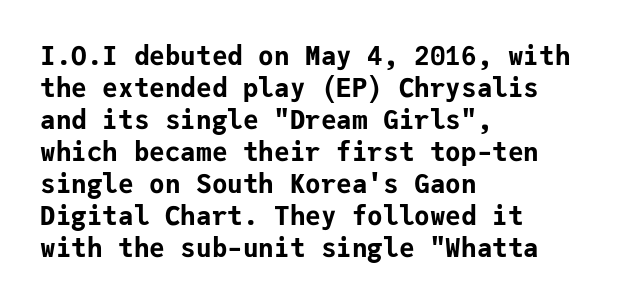
The image shows 26 px bold type, upright; set left-aligned, line spacing 1.23x, normal letter spacing, not underlined.
